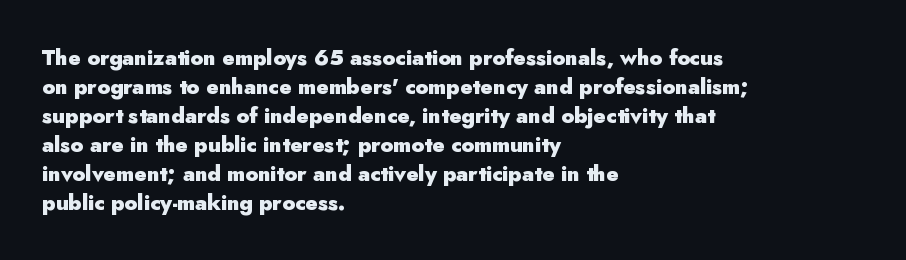
The image shows 21 px bold type, upright; set left-aligned, normal line spacing (1.38x), normal letter spacing, not underlined.
